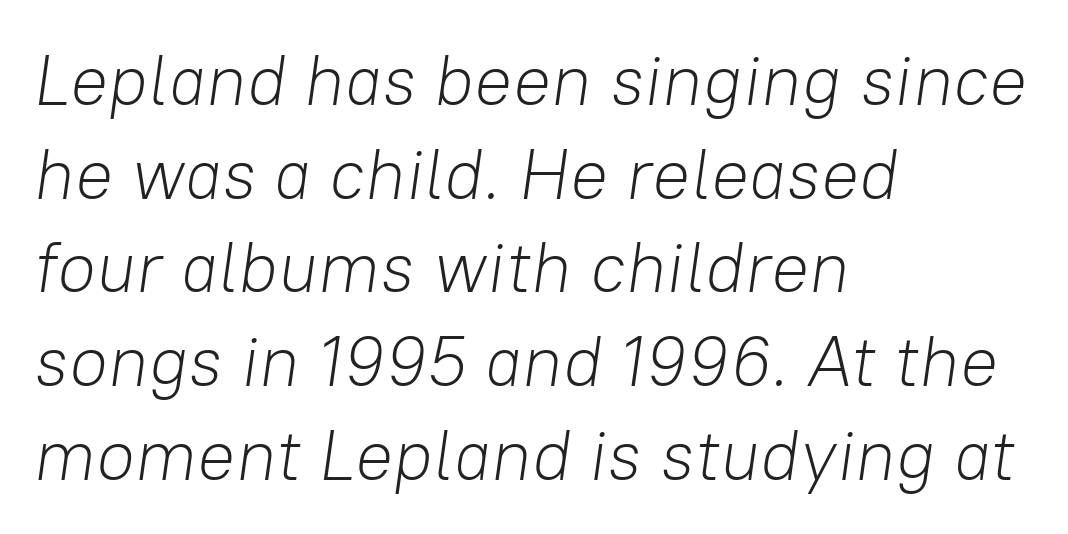
Does the lettering tilt? It does — this is italic. On a weight scale, this lands at 450 or below. Each letter keeps its own natural width here, so spacing adapts to shape. Which margin do the lines hug? The left one — the right edge is uneven. Descender tails drop into unmarked territory. Inter-character spacing is left at the font's built-in metrics.
